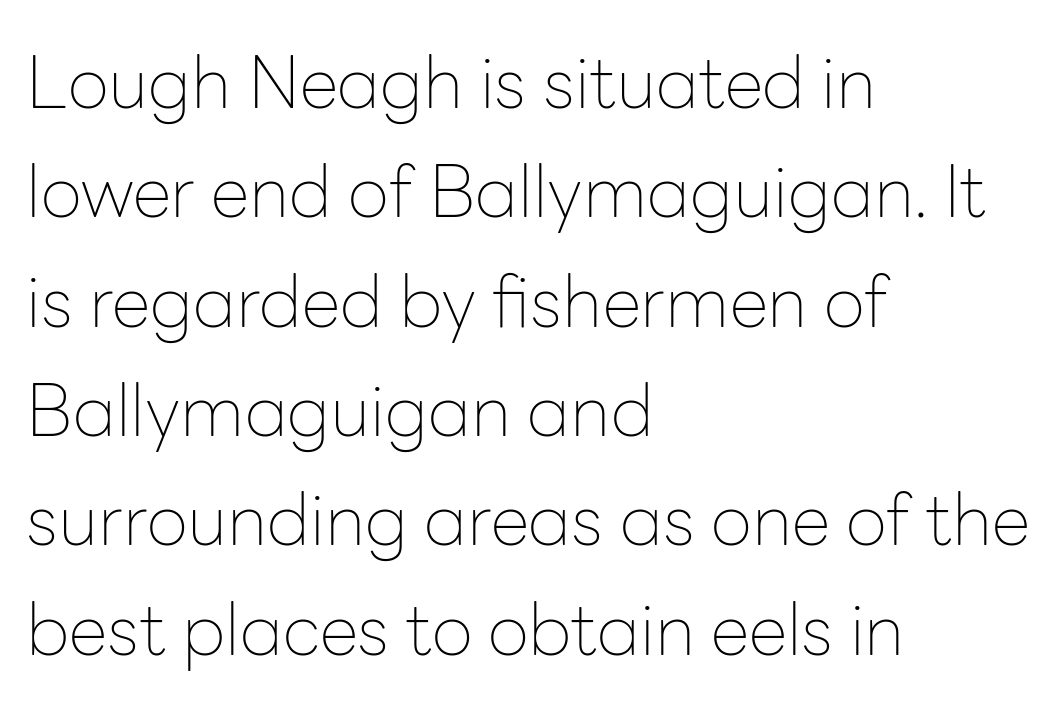
Check where the strokes stop: nothing finishes them off — pure sans. Honestly, the row spacing looks completely unremarkable. The lines in this sample share a left origin and differ only in where they stop. Each row of text sits above clean, open space. The passage shown is not bold in any degree.
